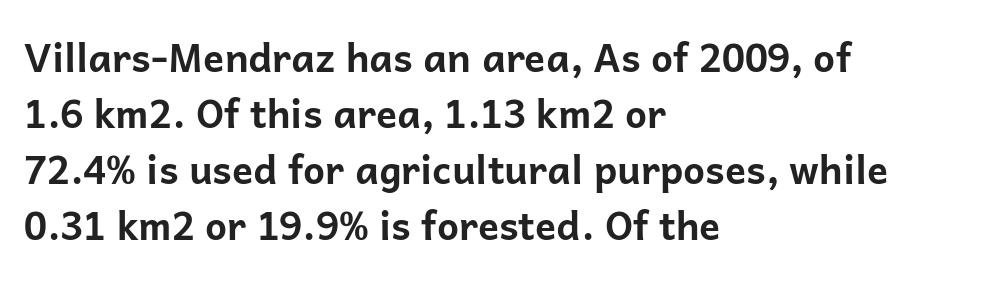
Q: Is the text bold? A: Yes.
Q: Is the text italic (slanted)? A: No, it is upright.
Q: Is the typeface a serif or a sans-serif typeface? A: Sans-serif.
Q: Is the text underlined? A: No.
Q: How is the paragraph aligned? A: Left-aligned.
Q: Is the spacing between letters normal or unusually wide? A: Normal.
Q: Is the spacing between lines tight, normal or loose? A: Normal.
Q: Width (condensed, normal, or wide)? A: Normal.
Q: Stroke contrast? A: Low.
Q: x-height? A: Medium.
Q: Monospaced? A: No.
